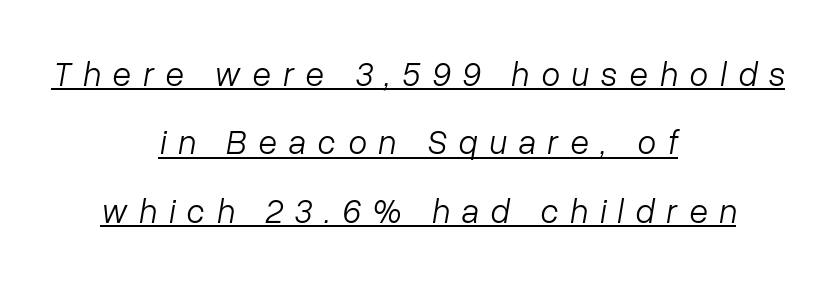
Students, note that the glyphs here are deliberately spaced far apart. This sample has the flowing, uneven cadence of proportional lettering. Glance below the letters and you will spot a drawn line. The text carries the slant typical of an italic or oblique font. The font sits on the lighter half of the weight spectrum, regular included. The paragraph shown floats in the horizontal middle.
